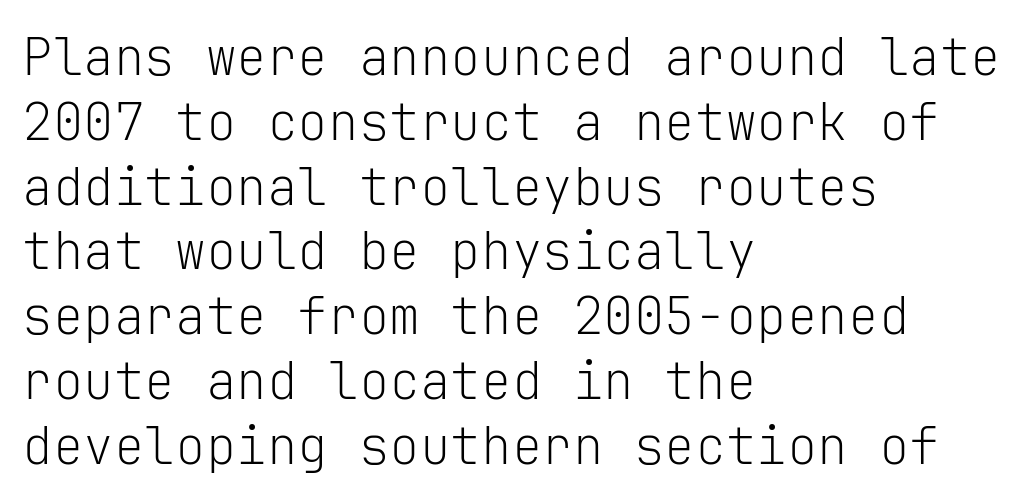
Italic: no, the glyphs are upright roman. Vertical spacing — default. Is this a fixed-width face? Yes — each glyph sits in an identical cell. Serif or sans? Sans — the stroke terminals are bare. Beneath every word, the page is bare. Bold? No — there's no thickening of the strokes.
